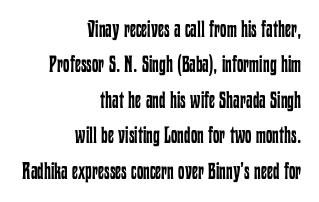
The typesetter chose a ragged-left arrangement here. If you measured baseline to baseline, you'd find a middling distance. The font's upright variant was chosen for this text. Words float on clear page, feet unadorned. These lines keep a tight, regular rhythm from letter to letter. Caption: face not bold, strokes unweighted.
